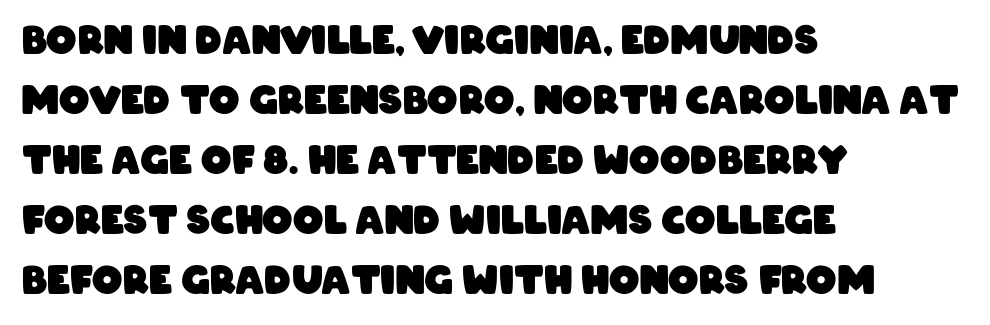
The tracking reads as untouched default to a designer's eye. Weight: bold. Whoever set this chose a conventional vertical rhythm. A typesetter would call this proportional, since set widths differ per character.
